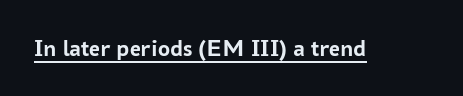
{"italic": "no", "bold": "yes", "underline": "yes", "letter_spacing": "normal", "letter_spacing_em": 0.0, "glyph_px": 24}
